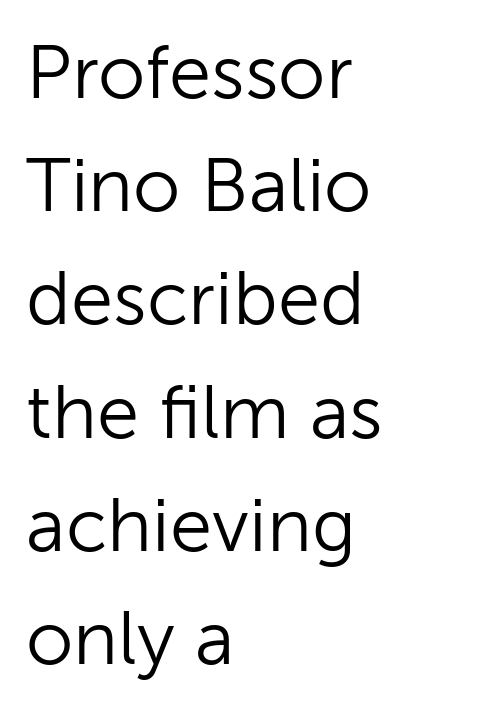
{"serif": "no", "italic": "no", "bold": "no", "weight": "light", "width": "normal", "stroke_contrast": "low", "x_height": "medium", "monospaced": "no", "underline": "no", "align": "left", "line_spacing": "normal", "line_spacing_ratio": 1.49, "letter_spacing": "normal", "letter_spacing_em": 0.0, "glyph_px": 76}
